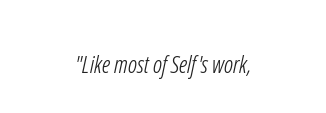
Q: Is the text bold? A: No.
Q: Is the text underlined? A: No.
Q: Is the spacing between letters normal or unusually wide? A: Normal.
